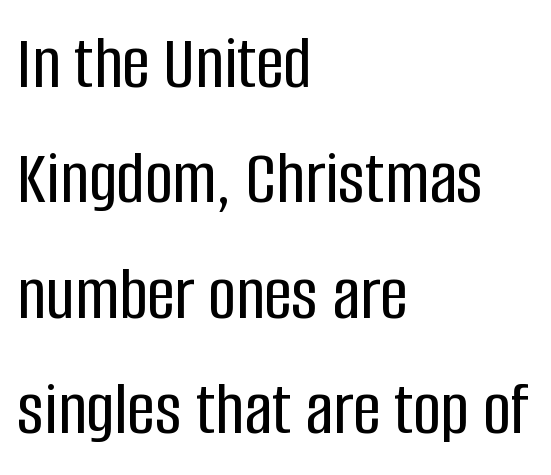
{"serif": "no", "italic": "no", "width": "condensed", "stroke_contrast": "low", "x_height": "large", "monospaced": "no", "underline": "no", "align": "left", "line_spacing": "normal", "line_spacing_ratio": 1.5, "letter_spacing": "normal", "letter_spacing_em": 0.0, "glyph_px": 77}
